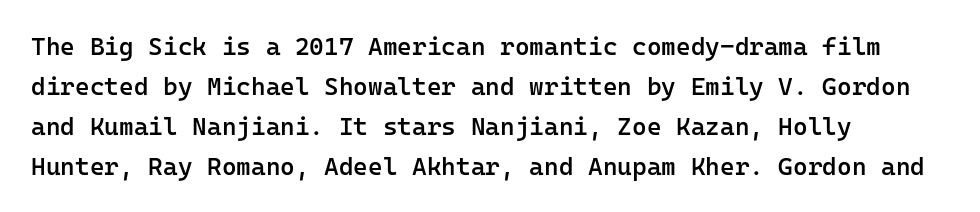
The image shows 25 px text type, upright; set left-aligned, normal line spacing (1.6x), normal letter spacing, not underlined.
